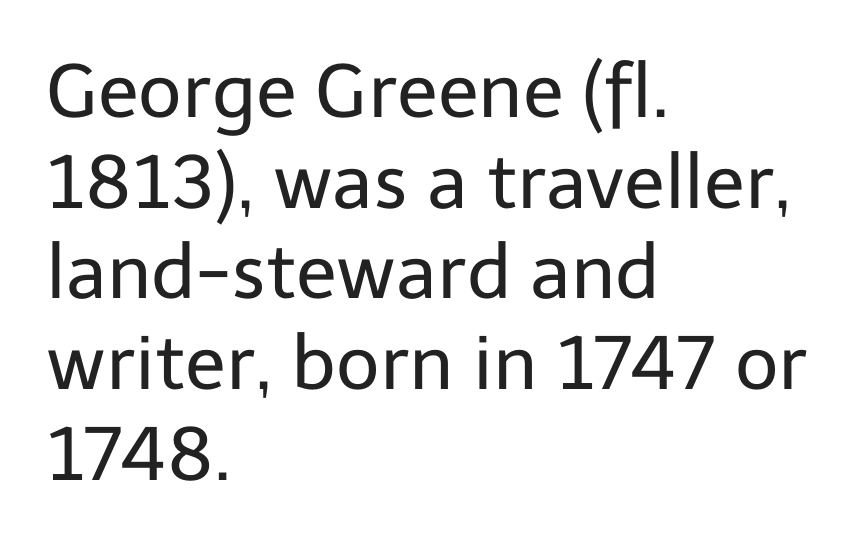
Q: Is the text bold? A: No.
Q: Is the text italic (slanted)? A: No, it is upright.
Q: Is the typeface a serif or a sans-serif typeface? A: Sans-serif.
Q: Is the text underlined? A: No.
Q: How is the paragraph aligned? A: Left-aligned.
Q: Is the spacing between letters normal or unusually wide? A: Normal.
Q: Width (condensed, normal, or wide)? A: Normal.
Q: Stroke contrast? A: Low.
Q: x-height? A: Medium.
Q: Monospaced? A: No.
